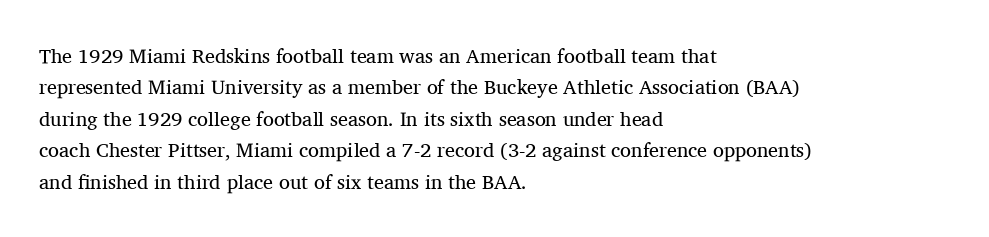
{"italic": "no", "bold": "no", "underline": "no", "align": "left", "line_spacing": "normal", "line_spacing_ratio": 1.57, "letter_spacing": "normal", "letter_spacing_em": 0.0, "glyph_px": 20}
